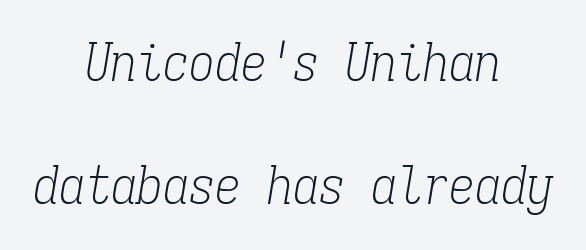
{"serif": "yes", "italic": "yes", "lean": "right", "slant_degrees": 9, "bold": "no", "weight": "light", "width": "condensed", "stroke_contrast": "low", "x_height": "medium", "monospaced": "yes", "underline": "no", "align": "center", "line_spacing": "loose", "line_spacing_ratio": 2.37, "letter_spacing": "normal", "letter_spacing_em": 0.0, "glyph_px": 52}
